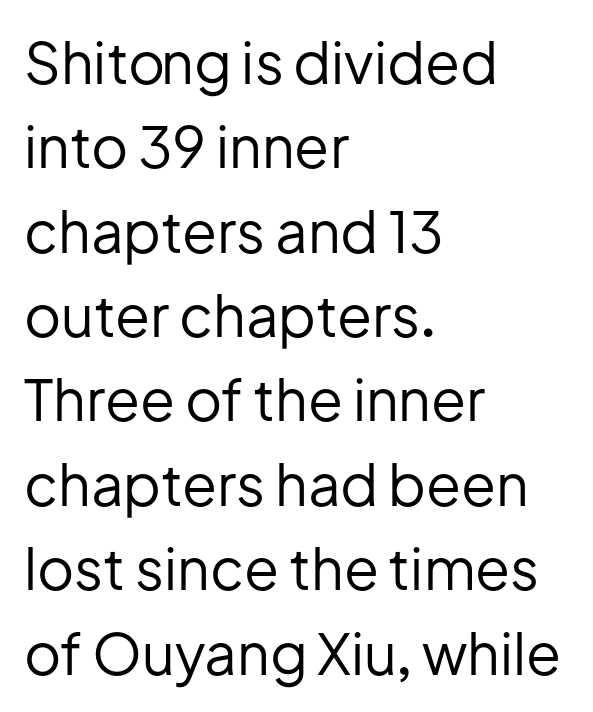
The face used here is rendered with its standard letterfit. Unmarked baselines from the first word to the last. You can tell it's not italic because the verticals are truly vertical. The font family rendered here belongs to the sans-serif group.
